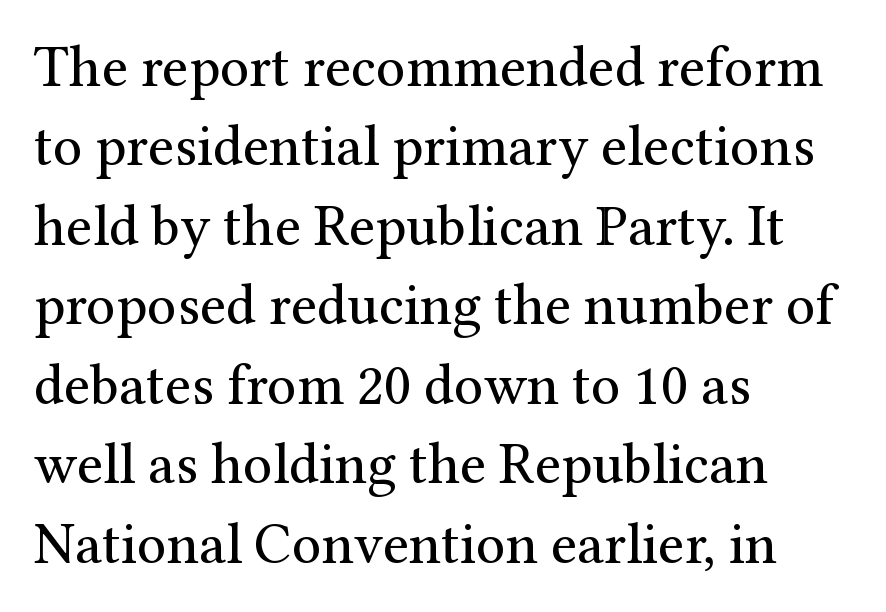
{"serif": "yes", "italic": "no", "bold": "no", "weight": "regular", "width": "normal", "stroke_contrast": "medium", "x_height": "medium", "monospaced": "no", "underline": "no", "align": "left", "line_spacing": "normal", "line_spacing_ratio": 1.37, "letter_spacing": "normal", "letter_spacing_em": 0.0, "glyph_px": 58}
